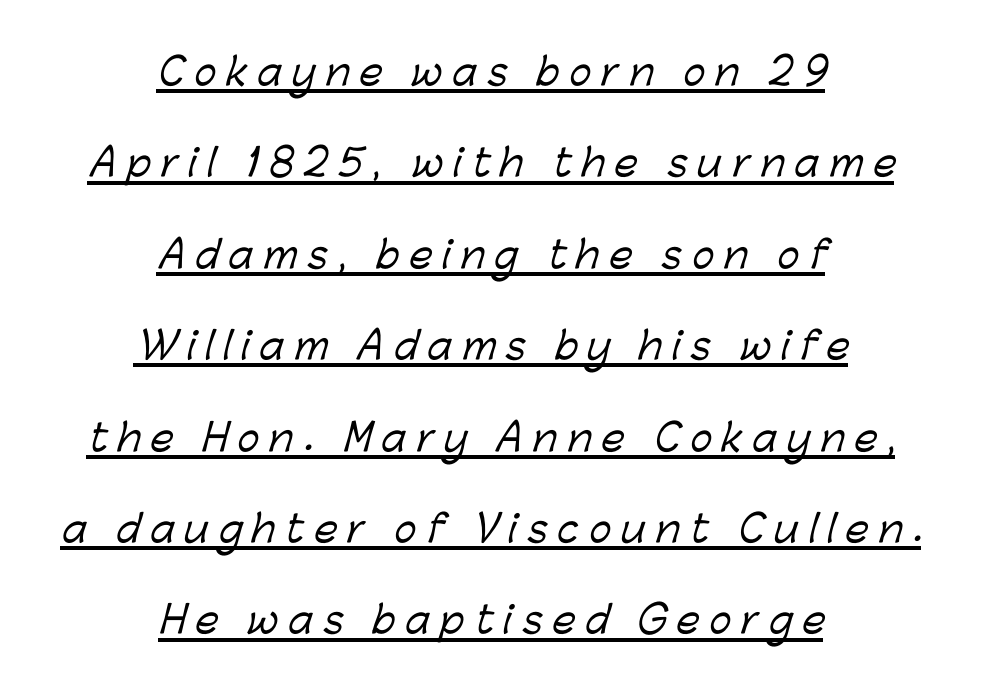
A continuous stroke trails under the words, as in a hyperlink. What kind of face is this? One without serifs — a sans. How would I describe the line gaps? Wide and relaxed. Neither beginnings nor endings align; midpoints do. Between one letter and the next there's a generous, obvious gap. You could not count columns in this text — the font is proportionally spaced.
